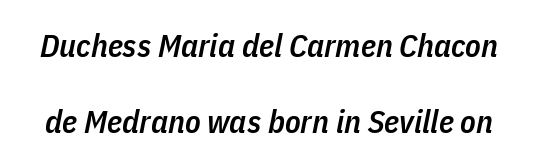
{"italic": "yes", "lean": "right", "slant_degrees": 11, "bold": "semi", "weight": "semibold", "width": "condensed", "stroke_contrast": "low", "x_height": "medium", "monospaced": "no", "underline": "no", "line_spacing": "loose", "line_spacing_ratio": 2.36, "letter_spacing": "normal", "letter_spacing_em": 0.0, "glyph_px": 32}
